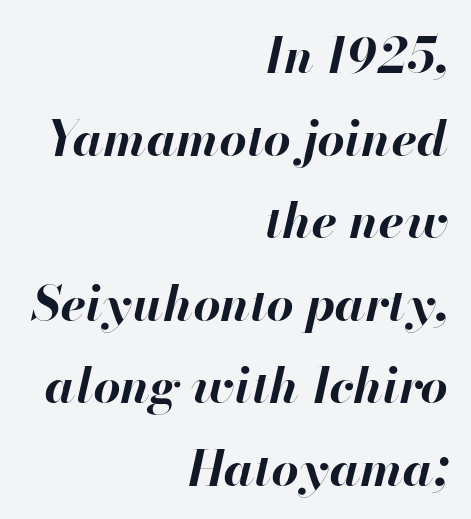
{"italic": "yes", "lean": "right", "slant_degrees": 13, "bold": "yes", "weight": "bold", "width": "normal", "stroke_contrast": "high", "x_height": "small", "monospaced": "no", "underline": "no", "align": "right", "line_spacing_ratio": 1.72, "letter_spacing": "normal", "letter_spacing_em": 0.0, "glyph_px": 48}
